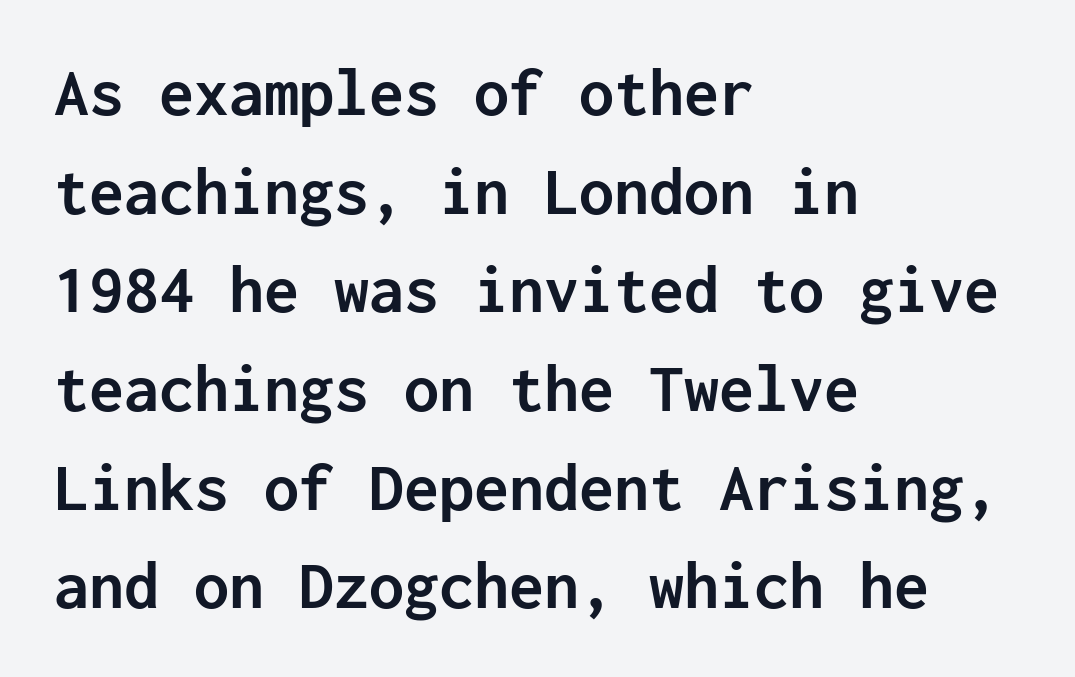
The image shows 70 px semibold sans-serif type, upright, monospaced; set left-aligned, normal line spacing (1.41x), normal letter spacing, not underlined; low stroke contrast and a medium x-height.
